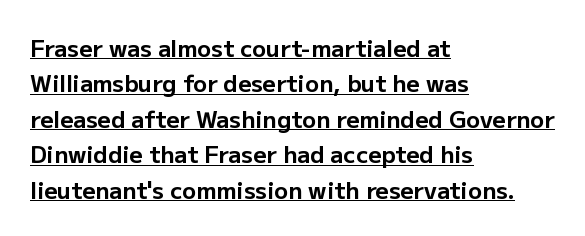
The image shows 23 px bold type, upright; set left-aligned, normal line spacing (1.54x), normal letter spacing, underlined.
